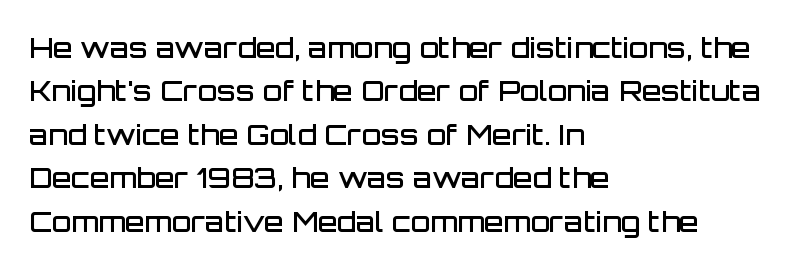
{"serif": "no", "italic": "no", "bold": "semi", "weight": "semibold", "width": "normal", "stroke_contrast": "low", "x_height": "large", "monospaced": "no", "underline": "no", "align": "left", "line_spacing": "normal", "line_spacing_ratio": 1.55, "letter_spacing": "normal", "letter_spacing_em": 0.0, "glyph_px": 28}
